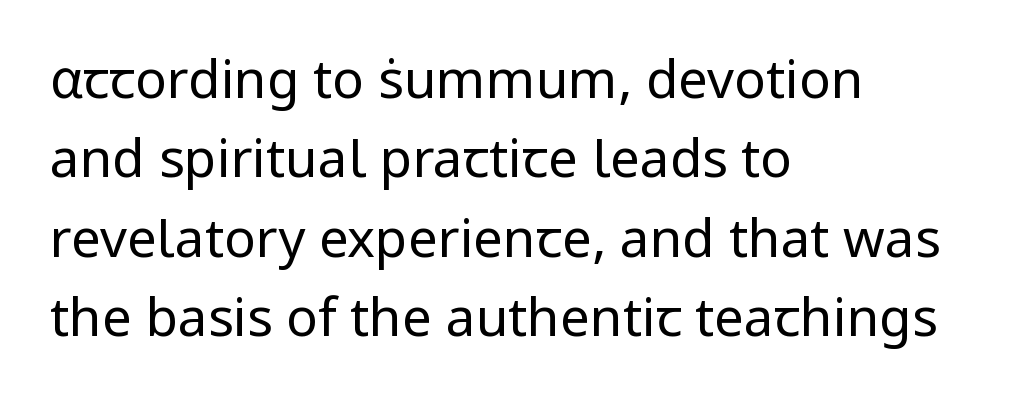
{"serif": "no", "italic": "no", "bold": "no", "weight": "regular", "width": "normal", "stroke_contrast": "low", "x_height": "medium", "monospaced": "no", "underline": "no", "align": "left", "line_spacing": "normal", "line_spacing_ratio": 1.5, "letter_spacing": "normal", "letter_spacing_em": 0.0, "glyph_px": 53}
